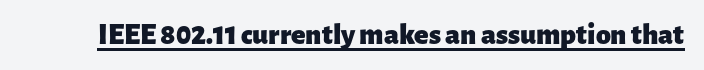
Q: Is the text bold? A: Yes.
Q: Is the text italic (slanted)? A: No, it is upright.
Q: Is the typeface a serif or a sans-serif typeface? A: Sans-serif.
Q: Is the text underlined? A: Yes.
Q: Is the spacing between letters normal or unusually wide? A: Normal.
Q: Width (condensed, normal, or wide)? A: Normal.
Q: Stroke contrast? A: Low.
Q: x-height? A: Medium.
Q: Monospaced? A: No.
